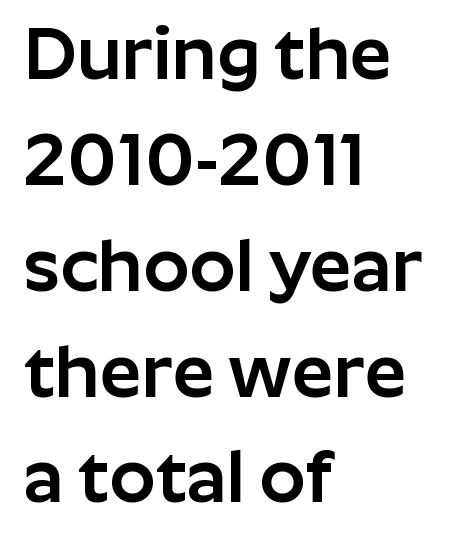
The image shows 73 px sans-serif type, upright; set left-aligned, normal line spacing (1.45x), normal letter spacing, not underlined; low stroke contrast and a medium x-height.
